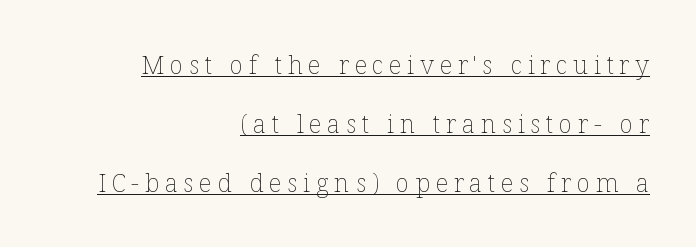
Students, observe: this is what heavily led, spacious text looks like. No heavy texture on the line: the type isn't bold. Is there an underline? Yes — a line sits under the letters. This rendering uses right alignment, leaving the left contour irregular. Caption: expanded tracking, letters set apart. Posture: straight, roman, zero tilt.
